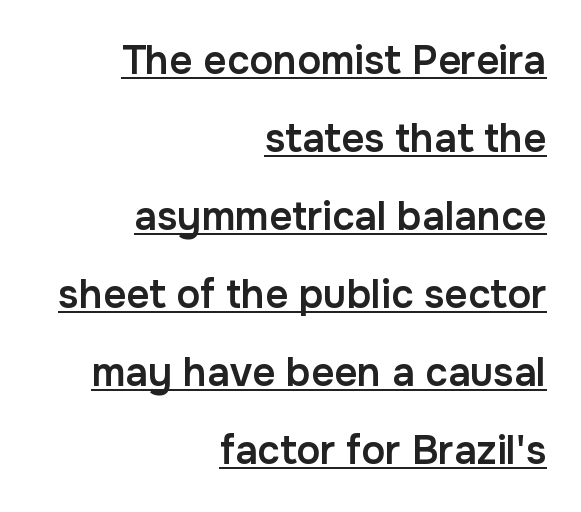
Q: Is the text bold? A: Semi-bold.
Q: Is the text italic (slanted)? A: No, it is upright.
Q: Is the typeface a serif or a sans-serif typeface? A: Sans-serif.
Q: Is the text underlined? A: Yes.
Q: How is the paragraph aligned? A: Right-aligned.
Q: Is the spacing between letters normal or unusually wide? A: Normal.
Q: Is the spacing between lines tight, normal or loose? A: Loose.
Q: Width (condensed, normal, or wide)? A: Normal.
Q: Stroke contrast? A: Low.
Q: x-height? A: Medium.
Q: Monospaced? A: No.
